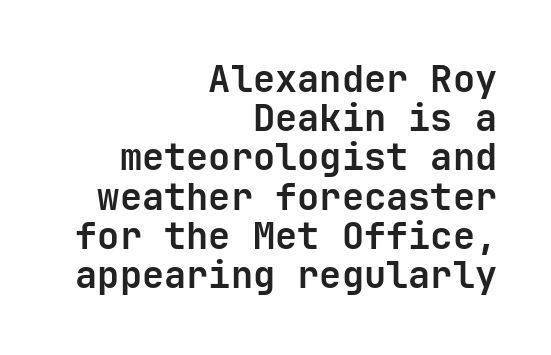
{"serif": "no", "italic": "no", "bold": "yes", "weight": "bold", "width": "normal", "stroke_contrast": "low", "x_height": "medium", "monospaced": "yes", "underline": "no", "align": "right", "line_spacing": "tight", "line_spacing_ratio": 1.06, "letter_spacing": "normal", "letter_spacing_em": 0.0, "glyph_px": 37}
